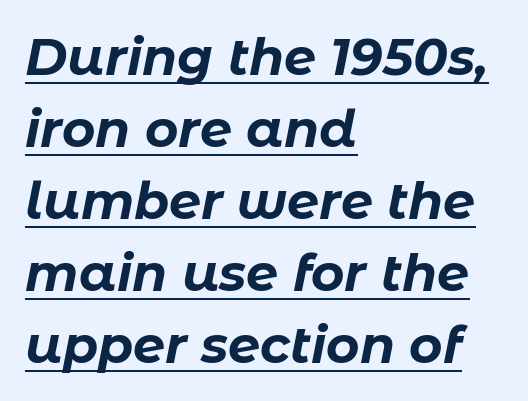
Q: Is the text bold? A: Yes.
Q: Is the text italic (slanted)? A: Yes, it leans right by about 11 degrees.
Q: Is the text underlined? A: Yes.
Q: How is the paragraph aligned? A: Left-aligned.
Q: Is the spacing between letters normal or unusually wide? A: Normal.
Q: Is the spacing between lines tight, normal or loose? A: Normal.
Q: Width (condensed, normal, or wide)? A: Normal.
Q: Stroke contrast? A: Low.
Q: x-height? A: Medium.
Q: Monospaced? A: No.
